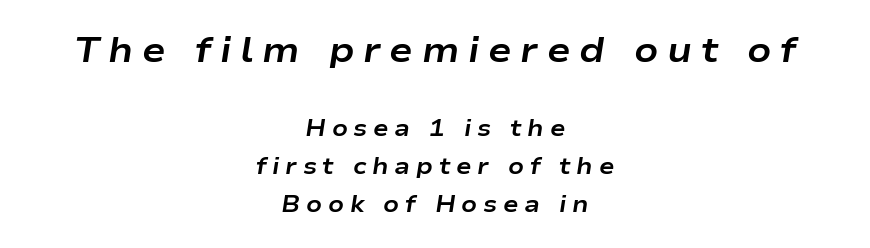
{"italic": "yes", "lean": "right", "slant_degrees": 9, "bold": "yes", "weight": "bold", "width": "wide", "stroke_contrast": "low", "x_height": "medium", "monospaced": "no", "underline": "no", "align": "center", "line_spacing": "normal", "line_spacing_ratio": 1.66, "letter_spacing": "wide", "letter_spacing_em": 0.25, "larger_block": "first", "size_ratio": 1.52, "glyph_px": 35}
